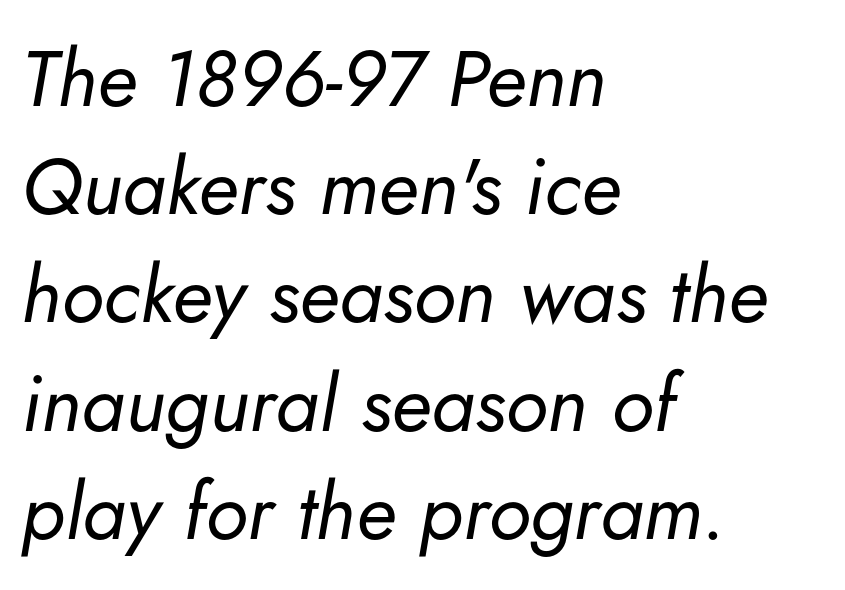
A clean baseline with only descenders dipping below it. This sample uses plain, unmodified letter spacing. A quiet, ordinary-to-light weight characterises the typeface. One glance says typical: line gaps are just what's usual. The compositor pushed each line to the left boundary. Looking at the ascenders, they clearly lean.
